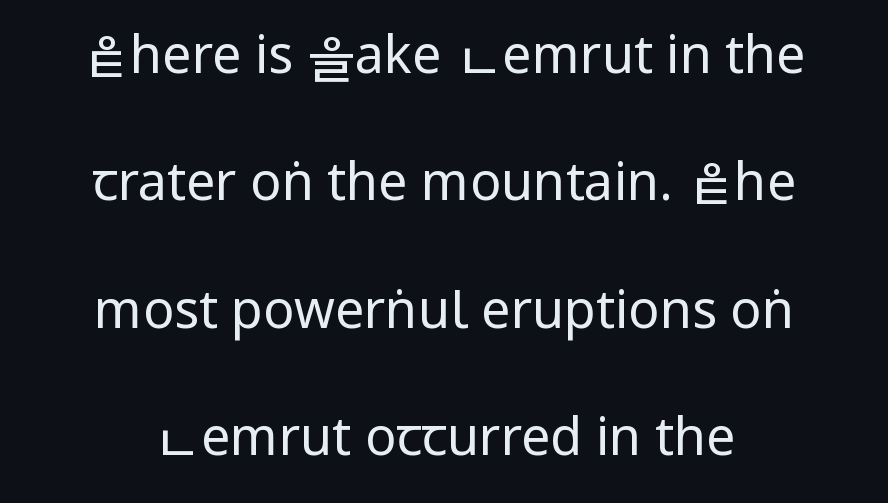
The image shows 52 px regular-weight, condensed sans-serif type, upright; set centered, loose line spacing (2.45x), normal letter spacing, not underlined; low stroke contrast and a large x-height.
